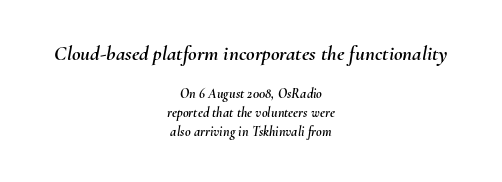
Q: Is the text italic (slanted)? A: Yes, it leans right by about 10 degrees.
Q: Is the text underlined? A: No.
Q: How is the paragraph aligned? A: Centered.
Q: Is the spacing between letters normal or unusually wide? A: Normal.
Q: Is the spacing between lines tight, normal or loose? A: Normal.
Q: Which block of text is set in a larger size, the first (top) or the second (bottom)? A: The first (top) one.
